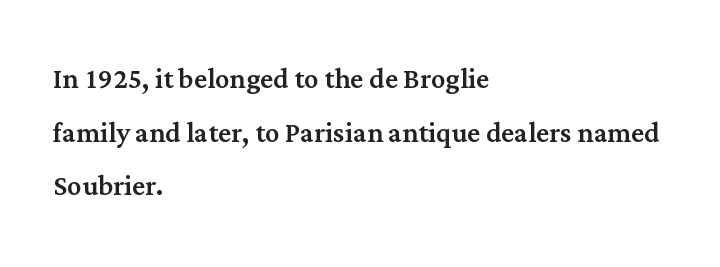
The image shows 36 px serif type, upright; set left-aligned, normal line spacing (1.49x), normal letter spacing, not underlined; medium stroke contrast and a medium x-height.
